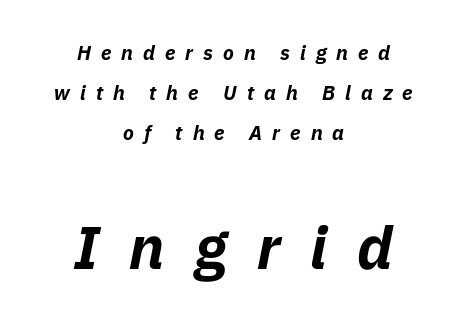
Q: Is the text bold? A: Yes.
Q: Is the text italic (slanted)? A: Yes, it leans right by about 11 degrees.
Q: Is the text underlined? A: No.
Q: How is the paragraph aligned? A: Centered.
Q: Is the spacing between letters normal or unusually wide? A: Unusually wide.
Q: Is the spacing between lines tight, normal or loose? A: Loose.
Q: Which block of text is set in a larger size, the first (top) or the second (bottom)? A: The second (bottom) one.
Q: Width (condensed, normal, or wide)? A: Normal.
Q: Stroke contrast? A: Low.
Q: x-height? A: Medium.
Q: Monospaced? A: No.
